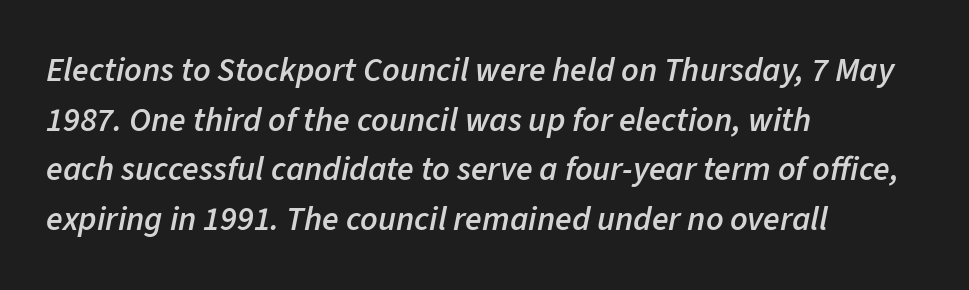
{"italic": "yes", "lean": "right", "slant_degrees": 11, "bold": "semi", "weight": "semibold", "width": "normal", "stroke_contrast": "low", "x_height": "medium", "monospaced": "no", "underline": "no", "align": "left", "line_spacing": "normal", "line_spacing_ratio": 1.46, "letter_spacing": "normal", "letter_spacing_em": 0.0, "glyph_px": 34}
